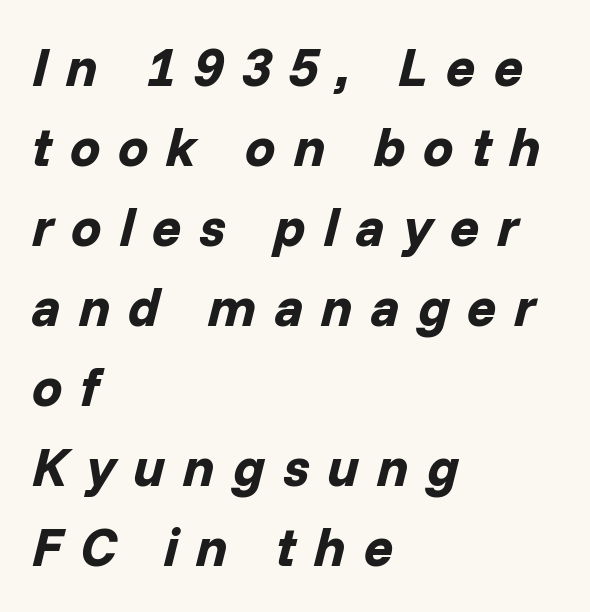
Q: Is the text bold? A: Yes.
Q: Is the text italic (slanted)? A: Yes, it leans right by about 14 degrees.
Q: Is the text underlined? A: No.
Q: How is the paragraph aligned? A: Left-aligned.
Q: Is the spacing between letters normal or unusually wide? A: Unusually wide.
Q: Is the spacing between lines tight, normal or loose? A: Normal.
Q: Width (condensed, normal, or wide)? A: Normal.
Q: Stroke contrast? A: Low.
Q: x-height? A: Medium.
Q: Monospaced? A: No.
